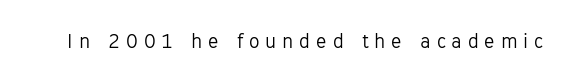
{"italic": "no", "bold": "no", "underline": "no", "letter_spacing": "wide", "letter_spacing_em": 0.28, "glyph_px": 21}
